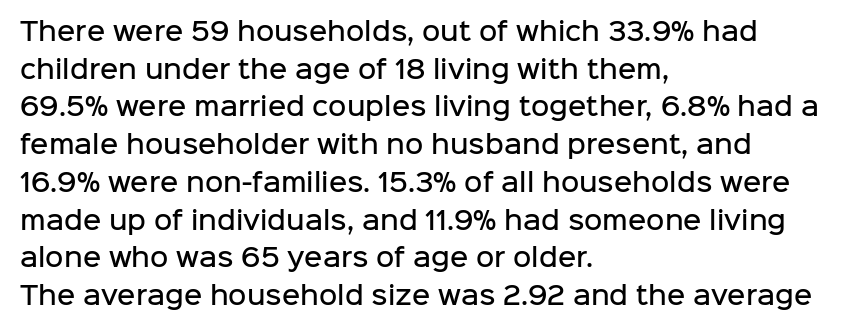
The image shows 25 px text type, upright; set left-aligned, normal line spacing (1.51x), normal letter spacing, not underlined.
